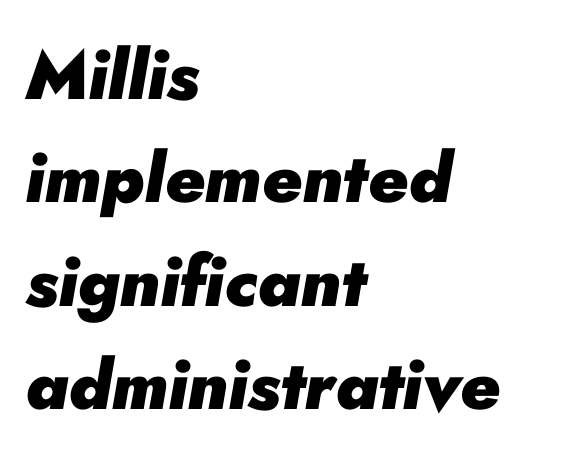
The typesetting leans heavy: a genuine bold. Varying glyph widths throughout — classic text-font behaviour. These lines keep a tight, regular rhythm from letter to letter. Honestly, there is no underline to notice here at all. Compared with typical paragraphs, the rows here are spaced about the same.
